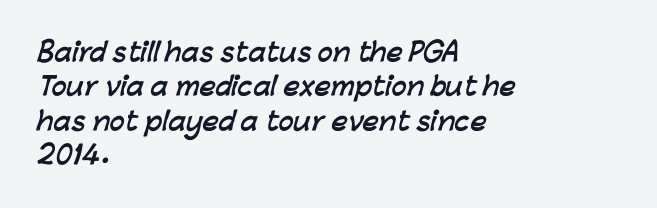
Typeset ragged right — the left edge is the straight one. I'd describe the lettering as bold — thick and assertive. The space between consecutive lines is moderate. A clean baseline with only descenders dipping below it. A typesetter would call this zero additional tracking.
